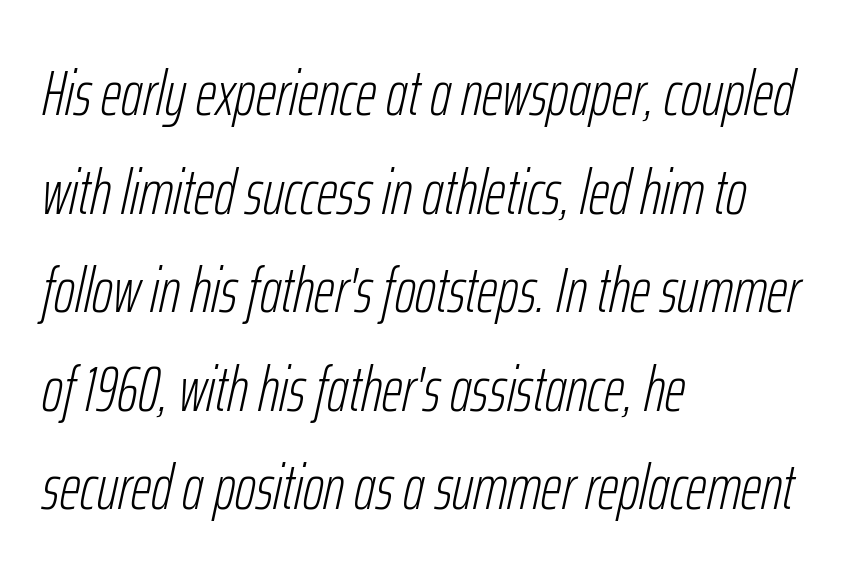
Q: Is the text bold? A: No.
Q: Is the text italic (slanted)? A: Yes, it leans right by about 12 degrees.
Q: Is the text underlined? A: No.
Q: How is the paragraph aligned? A: Left-aligned.
Q: Is the spacing between letters normal or unusually wide? A: Normal.
Q: Is the spacing between lines tight, normal or loose? A: Normal.
Q: Width (condensed, normal, or wide)? A: Condensed.
Q: Stroke contrast? A: Low.
Q: x-height? A: Medium.
Q: Monospaced? A: No.
